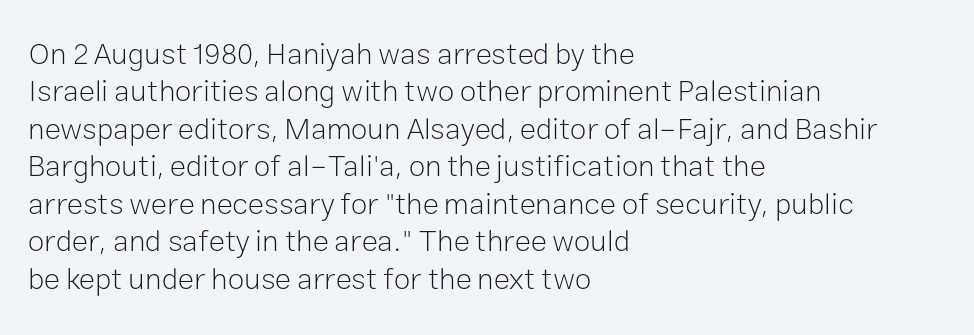
Q: Is the text bold? A: No.
Q: Is the text italic (slanted)? A: No, it is upright.
Q: Is the typeface a serif or a sans-serif typeface? A: Sans-serif.
Q: Is the text underlined? A: No.
Q: How is the paragraph aligned? A: Left-aligned.
Q: Is the spacing between letters normal or unusually wide? A: Normal.
Q: Is the spacing between lines tight, normal or loose? A: Normal.
Q: Width (condensed, normal, or wide)? A: Normal.
Q: Stroke contrast? A: Low.
Q: x-height? A: Medium.
Q: Monospaced? A: No.
